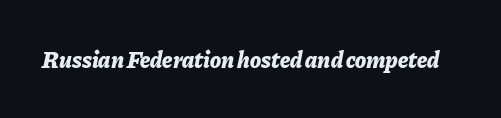
Q: Is the text bold? A: Yes.
Q: Is the text italic (slanted)? A: Yes, it leans right by about 11 degrees.
Q: Is the text underlined? A: No.
Q: Is the spacing between letters normal or unusually wide? A: Normal.
